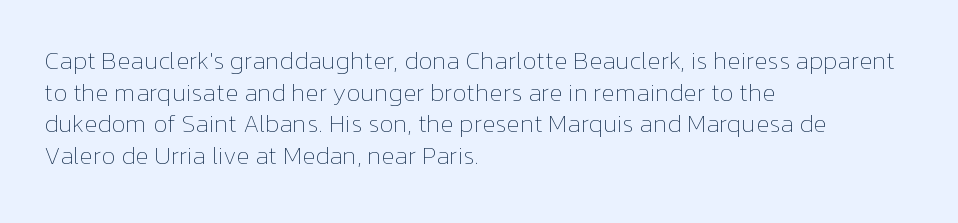
{"italic": "no", "bold": "no", "underline": "no", "align": "left", "line_spacing": "normal", "line_spacing_ratio": 1.27, "letter_spacing": "normal", "letter_spacing_em": 0.0, "glyph_px": 25}
